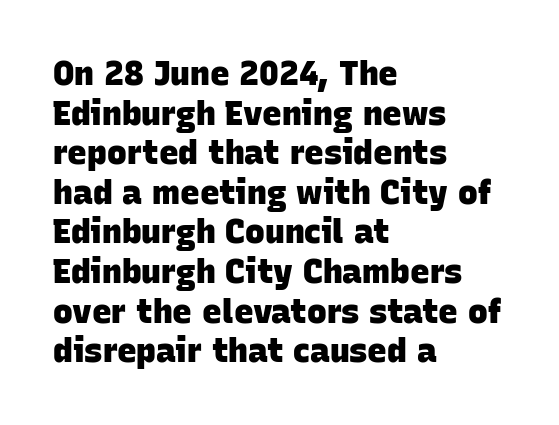
Q: Is the text bold? A: Yes.
Q: Is the typeface a serif or a sans-serif typeface? A: Sans-serif.
Q: Is the text underlined? A: No.
Q: How is the paragraph aligned? A: Left-aligned.
Q: Is the spacing between letters normal or unusually wide? A: Normal.
Q: Width (condensed, normal, or wide)? A: Normal.
Q: Stroke contrast? A: Low.
Q: x-height? A: Large.
Q: Monospaced? A: No.
